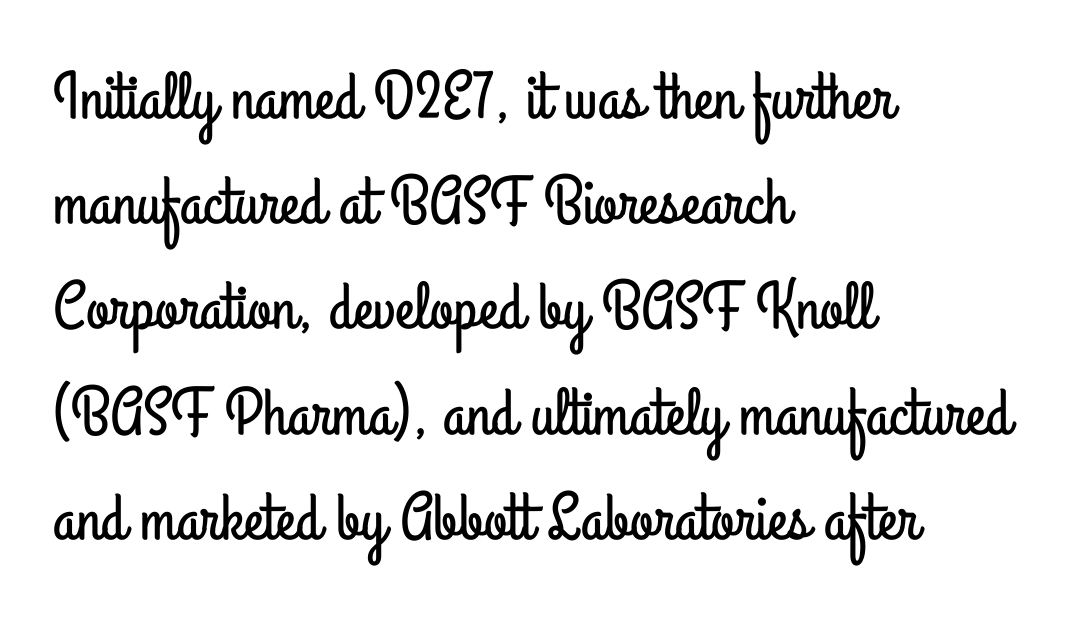
{"serif": "no", "italic": "no", "width": "condensed", "stroke_contrast": "low", "x_height": "small", "monospaced": "no", "underline": "no", "align": "left", "line_spacing": "normal", "line_spacing_ratio": 1.57, "letter_spacing": "normal", "letter_spacing_em": 0.0, "glyph_px": 67}
